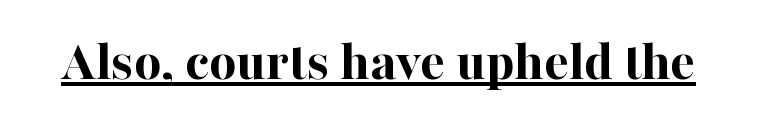
The image shows 58 px bold serif type, upright; set normal letter spacing, underlined; high stroke contrast and a medium x-height.
